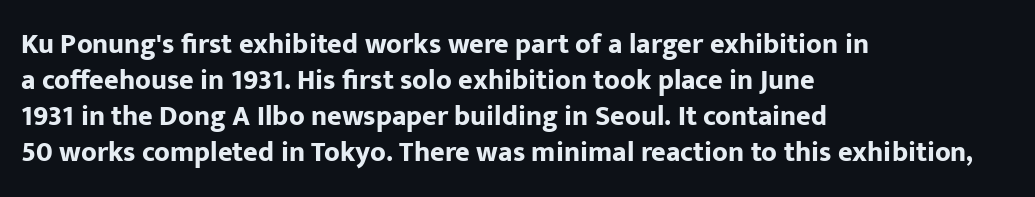
The image shows 28 px bold sans-serif type, upright; set left-aligned, normal line spacing (1.28x), normal letter spacing, not underlined; low stroke contrast and a medium x-height.
